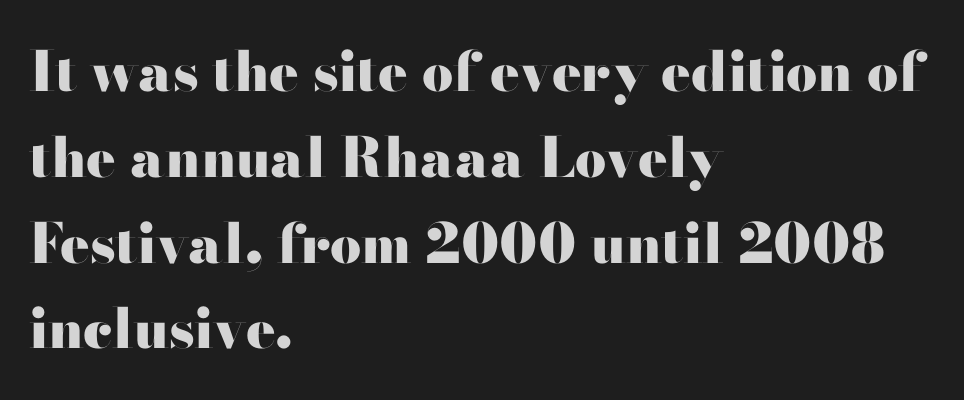
{"serif": "no", "italic": "no", "bold": "yes", "weight": "heavy", "width": "wide", "stroke_contrast": "high", "x_height": "small", "monospaced": "no", "underline": "no", "align": "left", "line_spacing": "normal", "line_spacing_ratio": 1.56, "letter_spacing": "normal", "letter_spacing_em": 0.0, "glyph_px": 55}
